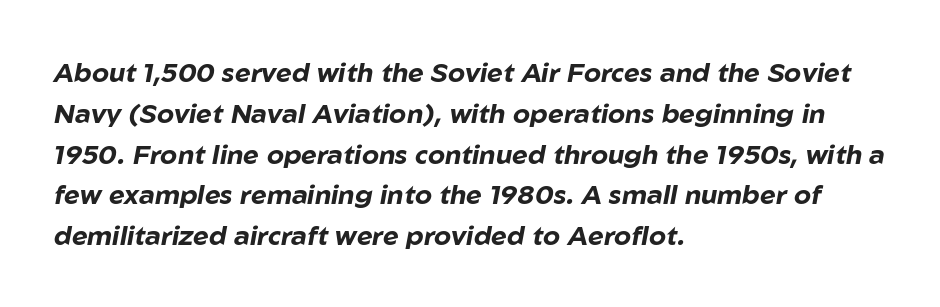
{"italic": "yes", "lean": "right", "slant_degrees": 10, "bold": "yes", "underline": "no", "align": "left", "line_spacing": "normal", "line_spacing_ratio": 1.51, "letter_spacing": "normal", "letter_spacing_em": 0.0, "glyph_px": 27}
